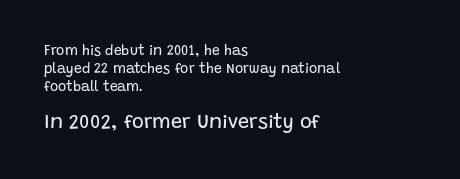
The image shows 20 px text type, upright; set left-aligned, normal line spacing (1.27x), normal letter spacing, not underlined; the second (bottom) block is 1.43x larger.
